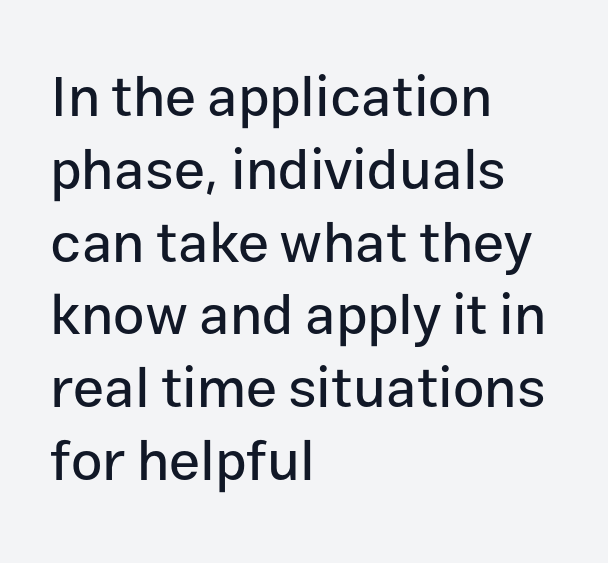
Q: Is the text italic (slanted)? A: No, it is upright.
Q: Is the typeface a serif or a sans-serif typeface? A: Sans-serif.
Q: Is the text underlined? A: No.
Q: How is the paragraph aligned? A: Left-aligned.
Q: Is the spacing between letters normal or unusually wide? A: Normal.
Q: Is the spacing between lines tight, normal or loose? A: Normal.
Q: Width (condensed, normal, or wide)? A: Normal.
Q: Stroke contrast? A: Low.
Q: x-height? A: Medium.
Q: Monospaced? A: No.
